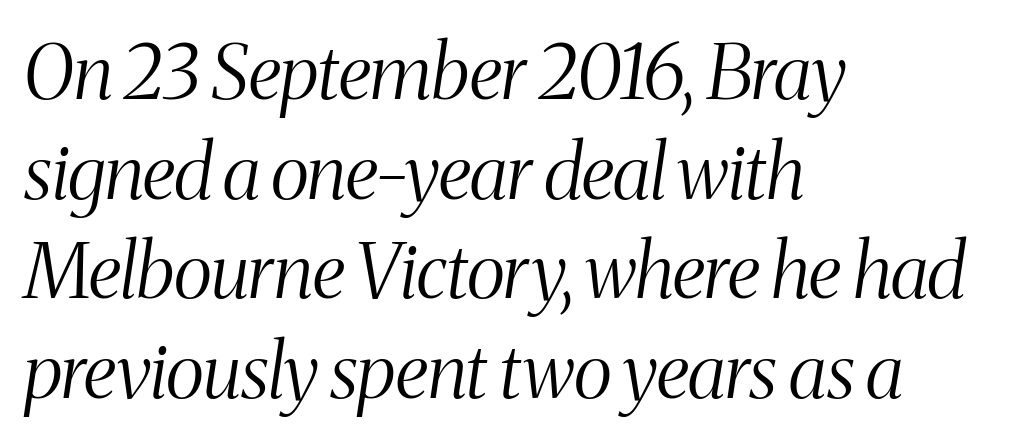
These lines keep a tight, regular rhythm from letter to letter. Alignment: flush left. Unlike a clean sans, this face finishes its strokes with serifs. The string is rendered with underlining switched off.
